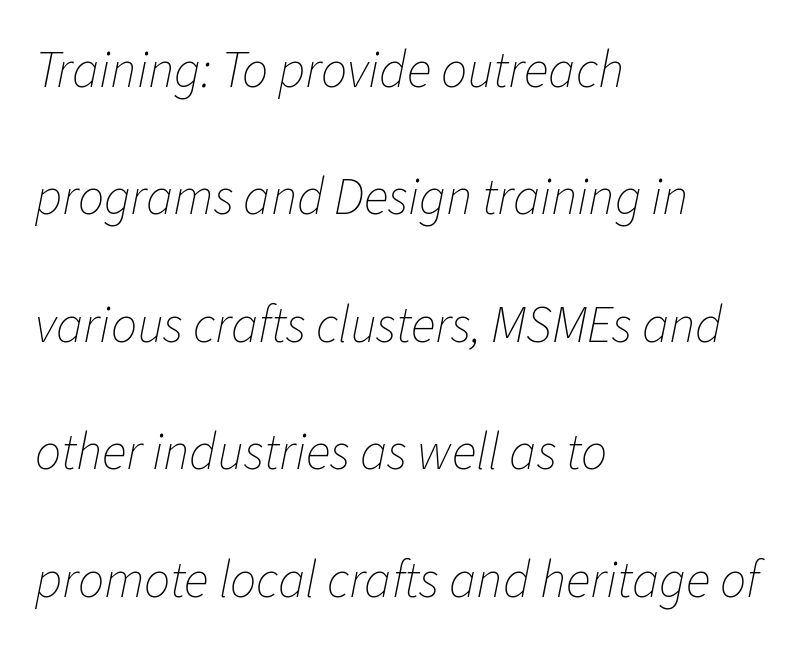
The image shows 52 px thin type, italic (leaning right); set left-aligned, loose line spacing (2.45x), normal letter spacing, not underlined; low stroke contrast and a medium x-height.
